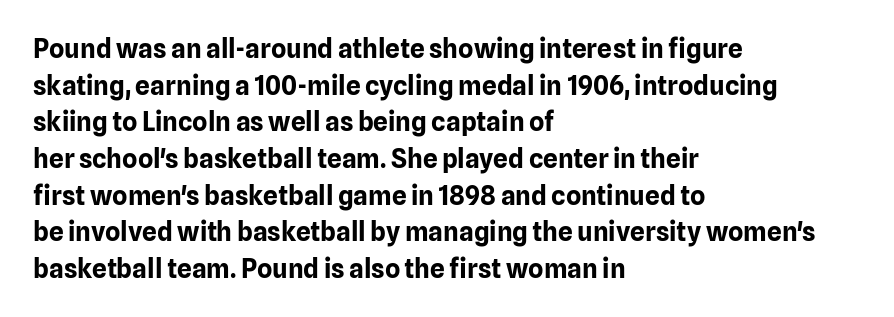
The image shows 26 px bold type, upright; set left-aligned, normal line spacing (1.41x), normal letter spacing, not underlined.
